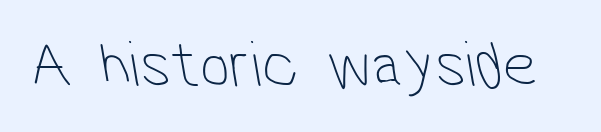
Q: Is the text bold? A: No.
Q: Is the typeface a serif or a sans-serif typeface? A: Sans-serif.
Q: Is the text underlined? A: No.
Q: Is the spacing between letters normal or unusually wide? A: Normal.
Q: Width (condensed, normal, or wide)? A: Condensed.
Q: Stroke contrast? A: Low.
Q: x-height? A: Medium.
Q: Monospaced? A: No.
